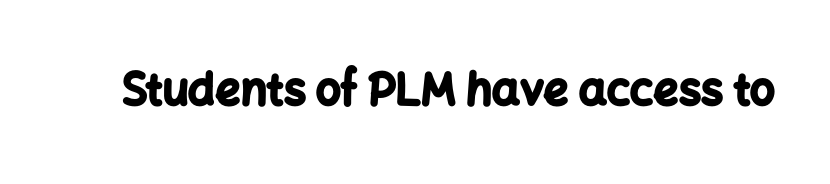
{"serif": "no", "italic": "no", "bold": "yes", "weight": "bold", "width": "normal", "stroke_contrast": "low", "x_height": "medium", "monospaced": "no", "underline": "no", "letter_spacing": "normal", "letter_spacing_em": 0.0, "glyph_px": 44}
